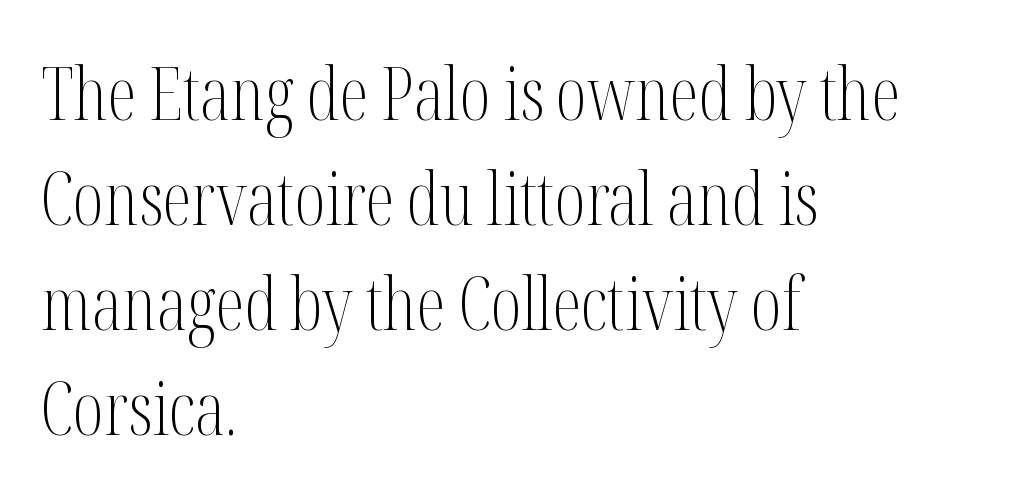
Summary of weight: not heavy and not bold. A typesetter would mark this as roman, not italic. The lines sit at an ordinary, default distance from one another. Here the designer chose a conventional face with non-uniform glyph widths.
